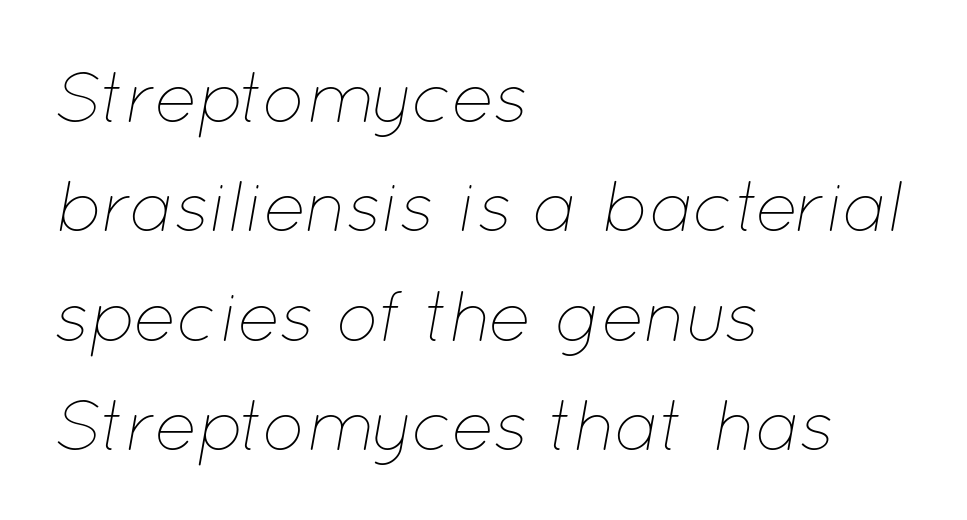
Ink coverage per letter is moderate at most. Baseline-to-baseline distance is the conventional proportion of letter height. The words here are not underlined. The type is set solid horizontally, with unmodified tracking.
